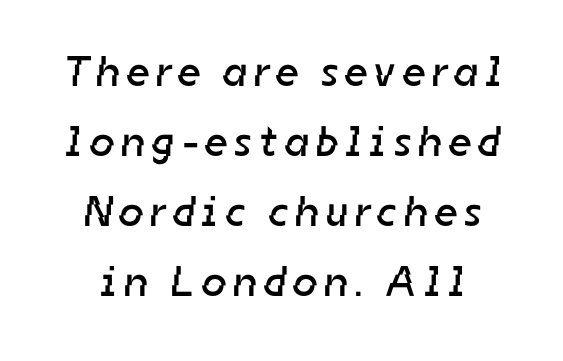
Q: Is the text bold? A: No.
Q: Is the typeface a serif or a sans-serif typeface? A: Sans-serif.
Q: Is the text underlined? A: No.
Q: Is the spacing between lines tight, normal or loose? A: Normal.
Q: Width (condensed, normal, or wide)? A: Normal.
Q: Stroke contrast? A: Low.
Q: x-height? A: Medium.
Q: Monospaced? A: No.
